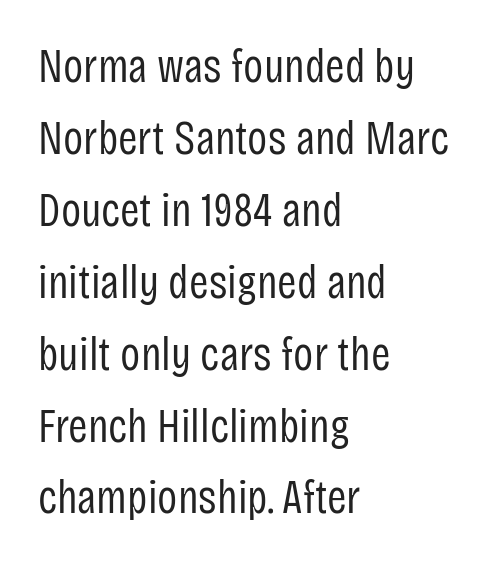
Q: Is the text bold? A: No.
Q: Is the text italic (slanted)? A: No, it is upright.
Q: Is the typeface a serif or a sans-serif typeface? A: Sans-serif.
Q: Is the text underlined? A: No.
Q: How is the paragraph aligned? A: Left-aligned.
Q: Is the spacing between letters normal or unusually wide? A: Normal.
Q: Is the spacing between lines tight, normal or loose? A: Normal.
Q: Width (condensed, normal, or wide)? A: Condensed.
Q: Stroke contrast? A: Low.
Q: x-height? A: Large.
Q: Monospaced? A: No.
